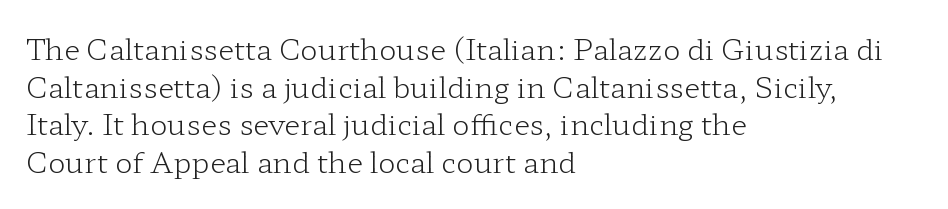
Q: Is the text bold? A: No.
Q: Is the text italic (slanted)? A: No, it is upright.
Q: Is the typeface a serif or a sans-serif typeface? A: Serif.
Q: Is the text underlined? A: No.
Q: How is the paragraph aligned? A: Left-aligned.
Q: Is the spacing between letters normal or unusually wide? A: Normal.
Q: Is the spacing between lines tight, normal or loose? A: Normal.
Q: Width (condensed, normal, or wide)? A: Wide.
Q: Stroke contrast? A: Low.
Q: x-height? A: Medium.
Q: Monospaced? A: No.
